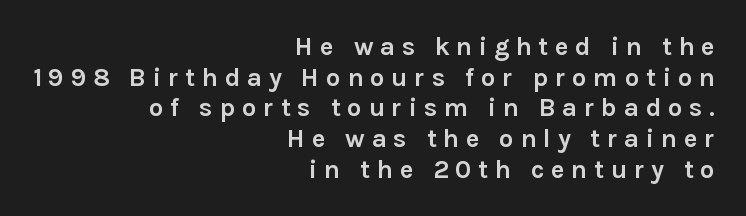
Display-style spreading of the glyphs; the letterfit is very open. Caption: multi-line text, flush right, ragged left. The characters look thick and weighty, a clear bold. This sample uses an upright cut, with every glyph sitting square on the baseline. Descender tails drop into unmarked territory.
